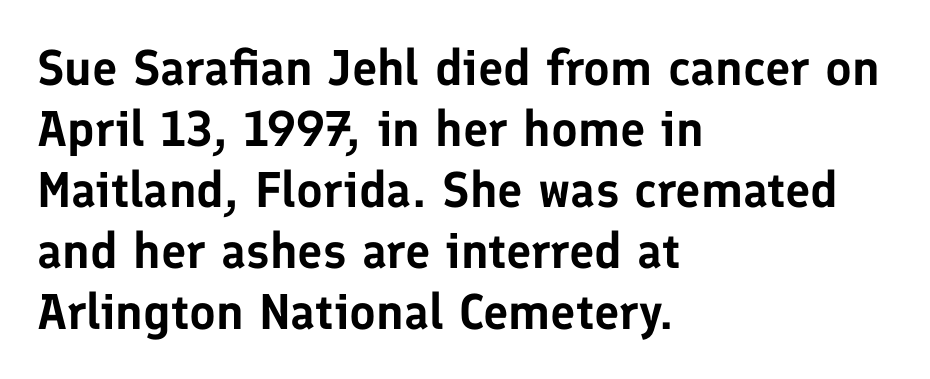
{"serif": "no", "italic": "no", "width": "normal", "stroke_contrast": "low", "x_height": "medium", "monospaced": "no", "underline": "no", "align": "left", "line_spacing_ratio": 1.22, "letter_spacing": "normal", "letter_spacing_em": 0.0, "glyph_px": 50}
